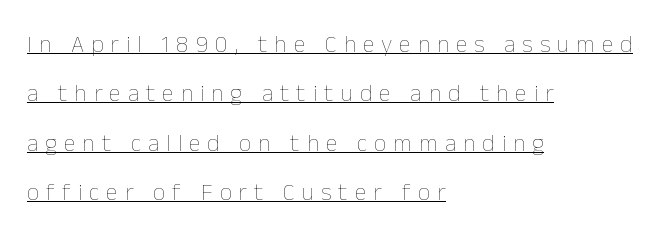
The image shows 24 px text type, upright; set left-aligned, loose line spacing (2.06x), unusually wide letter spacing (+0.29 em), underlined.
